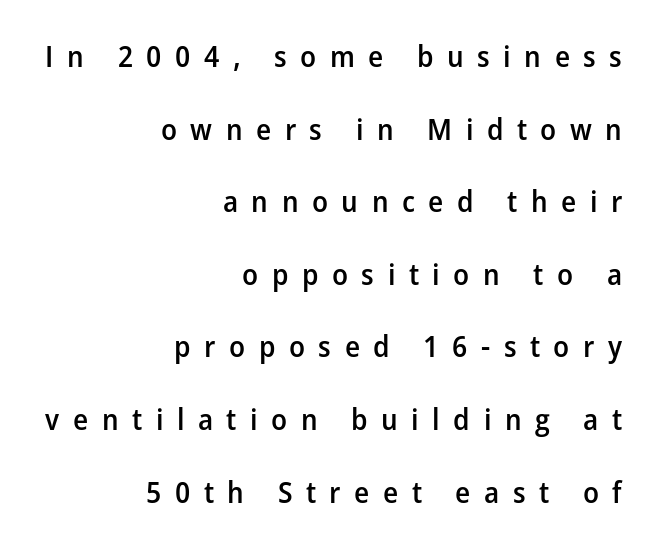
Q: Is the text bold? A: Semi-bold.
Q: Is the text italic (slanted)? A: No, it is upright.
Q: Is the typeface a serif or a sans-serif typeface? A: Sans-serif.
Q: Is the text underlined? A: No.
Q: How is the paragraph aligned? A: Right-aligned.
Q: Is the spacing between letters normal or unusually wide? A: Unusually wide.
Q: Is the spacing between lines tight, normal or loose? A: Loose.
Q: Width (condensed, normal, or wide)? A: Normal.
Q: Stroke contrast? A: Low.
Q: x-height? A: Medium.
Q: Monospaced? A: No.
